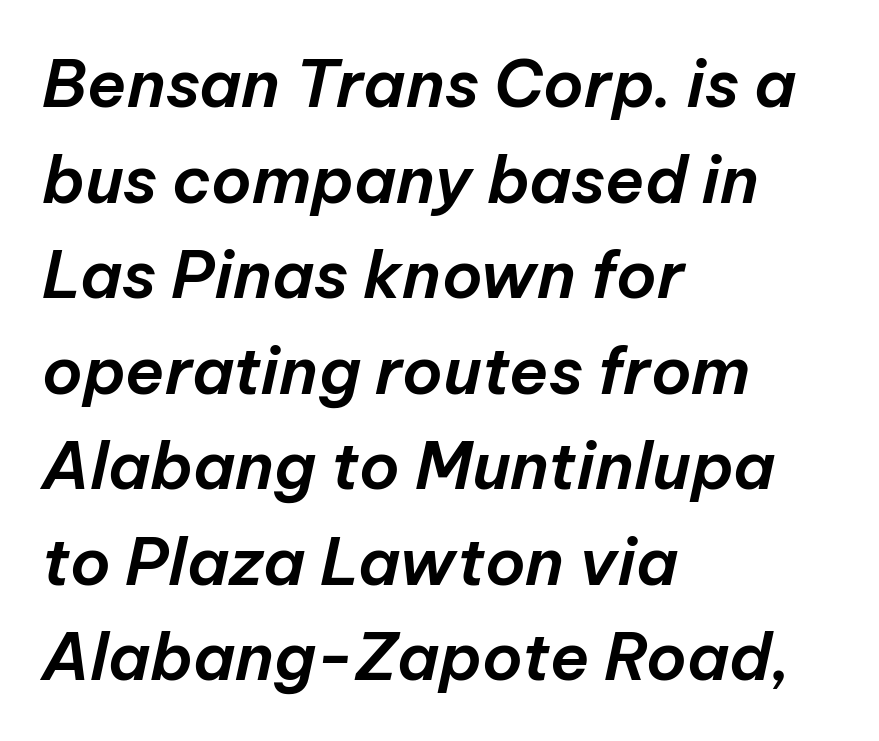
The rows are spaced the way most documents space them. Note the varied advance widths — an 'i' is clearly narrower than an 'm'. Italic: yes, the glyphs are oblique. The lines are quadded left.
